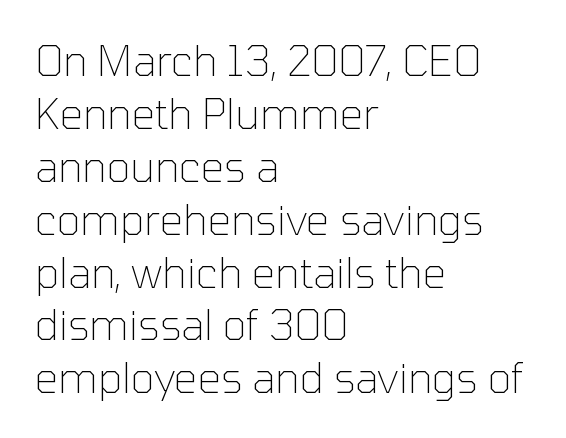
The image shows 41 px thin sans-serif type, upright; set left-aligned, normal line spacing (1.29x), normal letter spacing, not underlined; low stroke contrast and a medium x-height.
